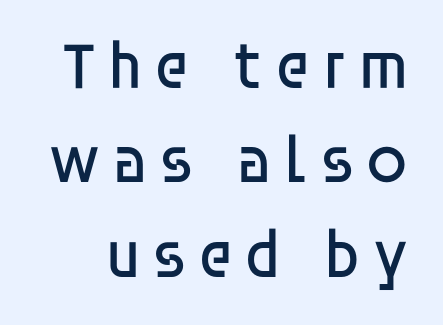
The image shows 67 px regular-weight sans-serif type, upright; set normal line spacing (1.41x), not underlined; low stroke contrast and a large x-height.
